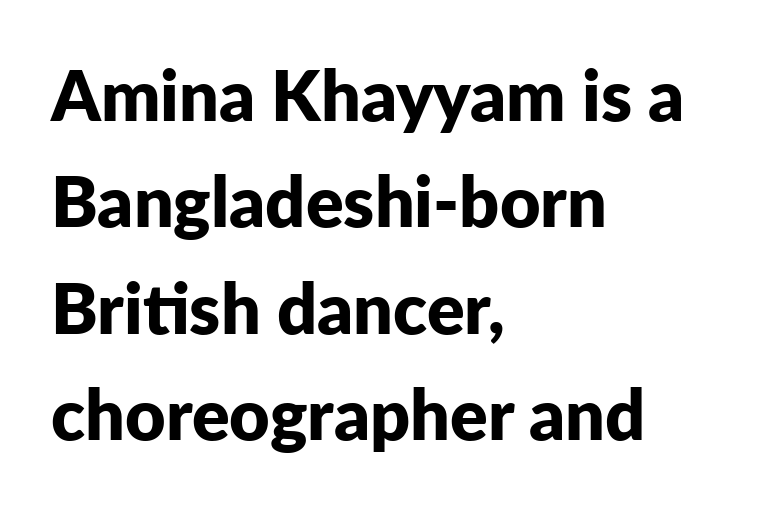
The image shows 70 px bold sans-serif type, upright; set left-aligned, normal line spacing (1.52x), normal letter spacing, not underlined; low stroke contrast and a medium x-height.
